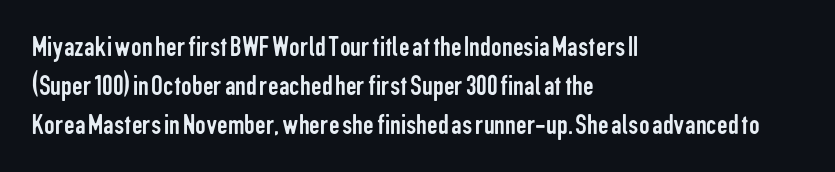
Short note: letters normally spaced. The face looks like a standard text weight, possibly lighter. The strip under each line holds only bare page. When letters stand straight like this, we call the style roman or upright. Evenly set lines give the paragraph a standard silhouette.
